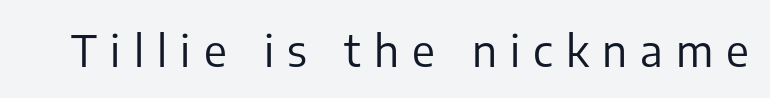
{"serif": "no", "italic": "no", "bold": "no", "weight": "regular", "width": "normal", "stroke_contrast": "low", "x_height": "medium", "monospaced": "no", "underline": "no", "letter_spacing": "wide", "letter_spacing_em": 0.3, "glyph_px": 44}
